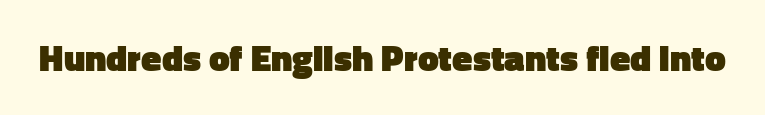
Q: Is the text bold? A: Yes.
Q: Is the text italic (slanted)? A: No, it is upright.
Q: Is the typeface a serif or a sans-serif typeface? A: Sans-serif.
Q: Is the text underlined? A: No.
Q: Is the spacing between letters normal or unusually wide? A: Normal.
Q: Width (condensed, normal, or wide)? A: Normal.
Q: Stroke contrast? A: Low.
Q: x-height? A: Medium.
Q: Monospaced? A: No.
